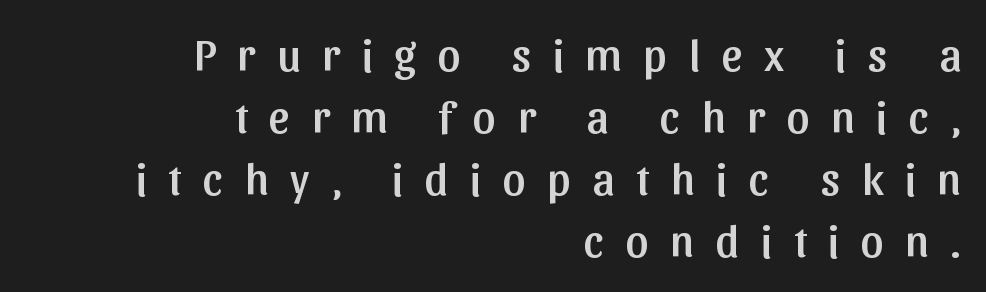
The image shows 45 px sans-serif type, upright; set right-aligned, normal line spacing (1.38x), unusually wide letter spacing (+0.48 em), not underlined; low stroke contrast and a medium x-height.
